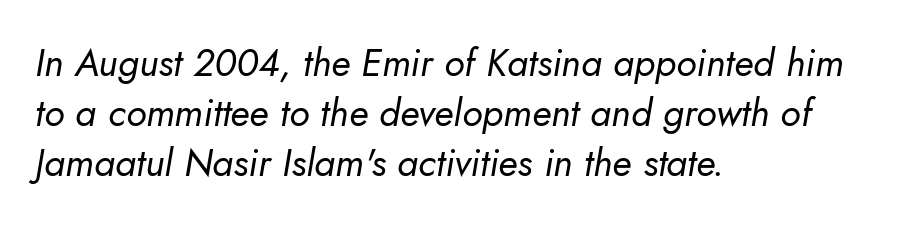
The image shows 38 px regular-weight type, italic (leaning right); set left-aligned, normal line spacing (1.31x), normal letter spacing, not underlined; low stroke contrast and a small x-height.
